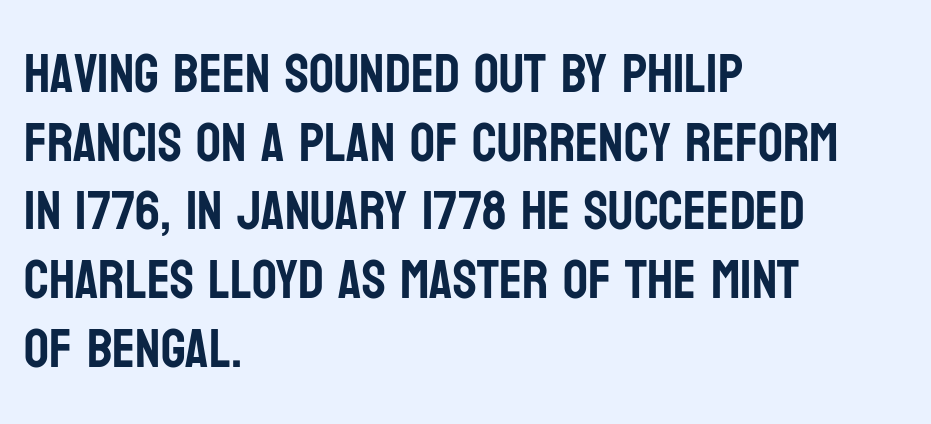
{"serif": "no", "italic": "no", "width": "condensed", "stroke_contrast": "low", "x_height": "large", "monospaced": "no", "underline": "no", "align": "left", "line_spacing": "normal", "line_spacing_ratio": 1.25, "letter_spacing": "normal", "letter_spacing_em": 0.0, "glyph_px": 55}
